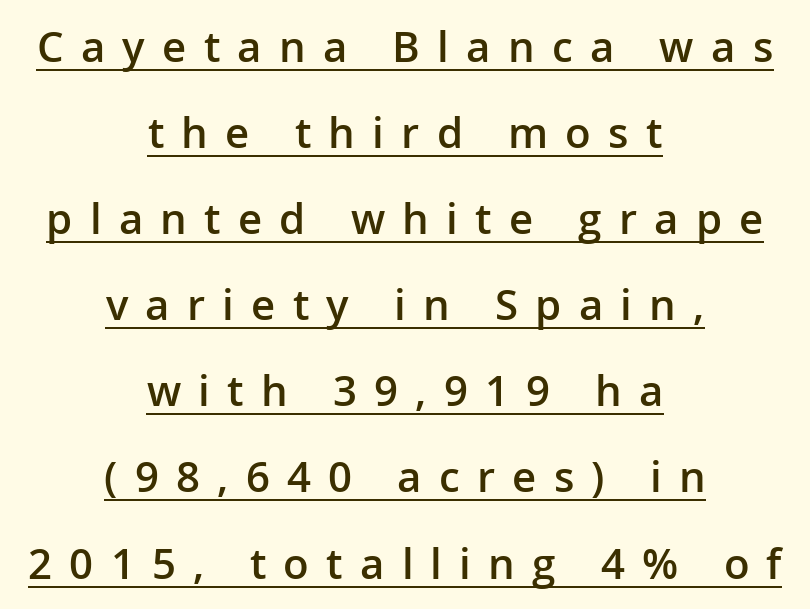
Visually the block forms a symmetrical silhouette, jagged on both flanks. Observe the wide spacing: letters keep a clear distance from each other. Students, observe: this is what heavily led, spacious text looks like. You could not count columns in this text — the font is proportionally spaced. You can see a thin bar hugging the bottom of the glyphs.
